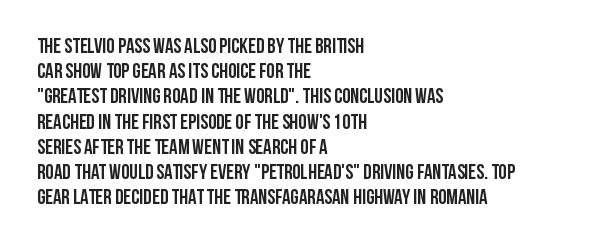
{"italic": "no", "bold": "yes", "underline": "no", "align": "left", "line_spacing_ratio": 1.2, "letter_spacing": "normal", "letter_spacing_em": 0.0, "glyph_px": 21}
